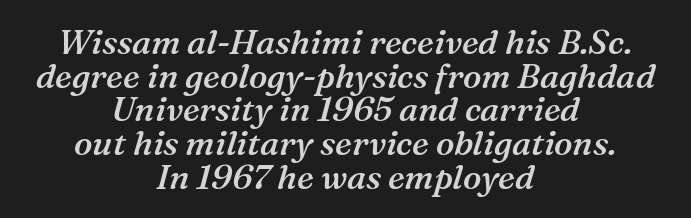
The image shows 34 px semibold serif type, italic (leaning right); set centered, tight line spacing (0.99x), normal letter spacing, not underlined; medium stroke contrast and a medium x-height.
